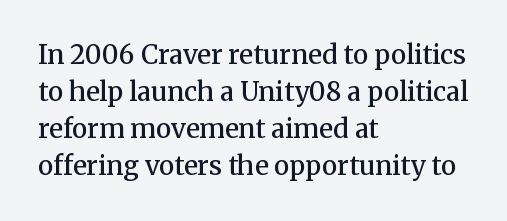
{"italic": "no", "bold": "semi", "underline": "no", "align": "left", "line_spacing": "normal", "line_spacing_ratio": 1.42, "letter_spacing": "normal", "letter_spacing_em": 0.0, "glyph_px": 26}
